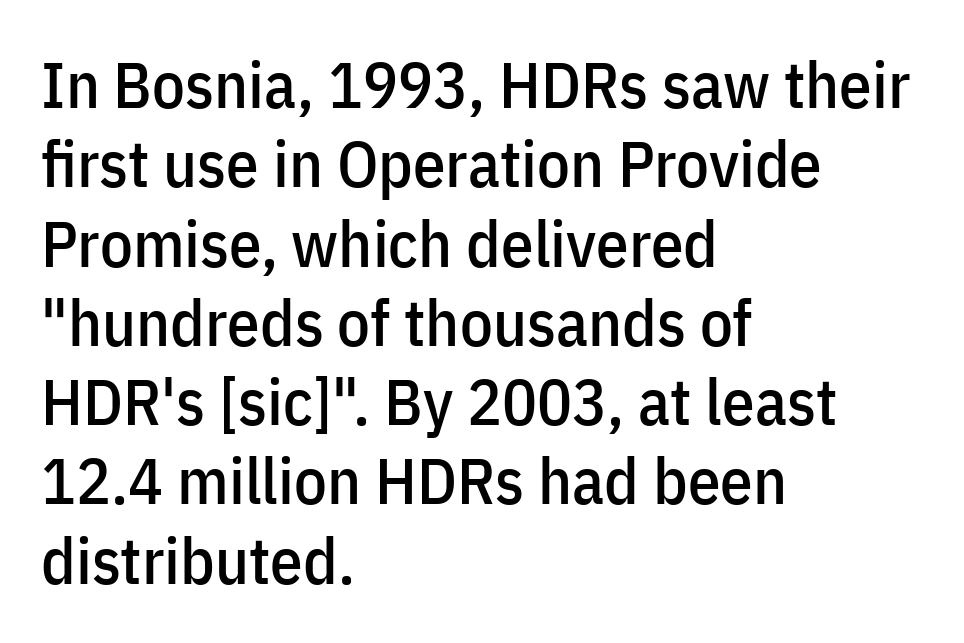
Posture: vertical. Classification — sans serif. Does the copy run flush right? No — it runs flush left. Spacing between characters is what you'd get straight out of the box. Underlining? Definitely not there. Varying glyph widths throughout — classic text-font behaviour.
